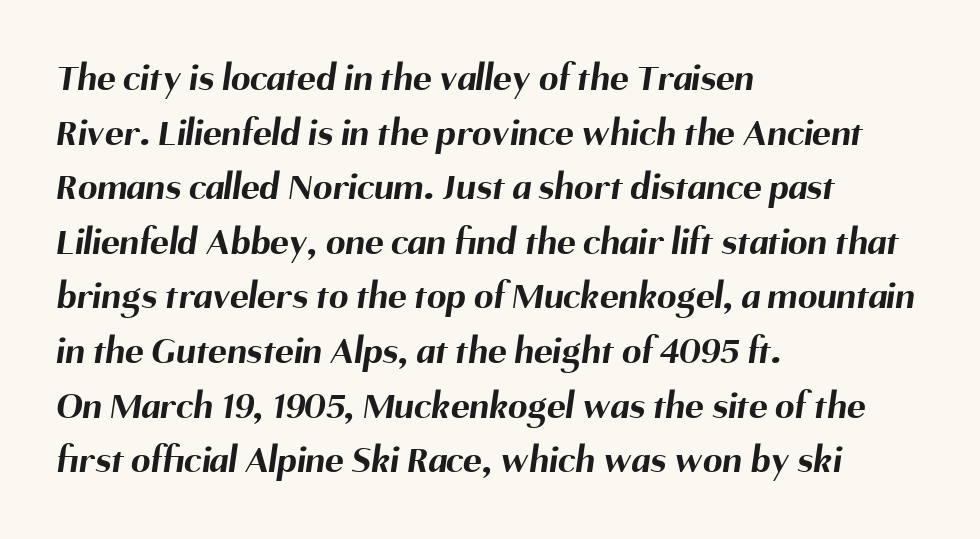
Q: Is the text bold? A: Yes.
Q: Is the typeface a serif or a sans-serif typeface? A: Sans-serif.
Q: Is the text underlined? A: No.
Q: How is the paragraph aligned? A: Left-aligned.
Q: Is the spacing between letters normal or unusually wide? A: Normal.
Q: Is the spacing between lines tight, normal or loose? A: Normal.
Q: Width (condensed, normal, or wide)? A: Normal.
Q: Stroke contrast? A: Medium.
Q: x-height? A: Medium.
Q: Monospaced? A: No.
